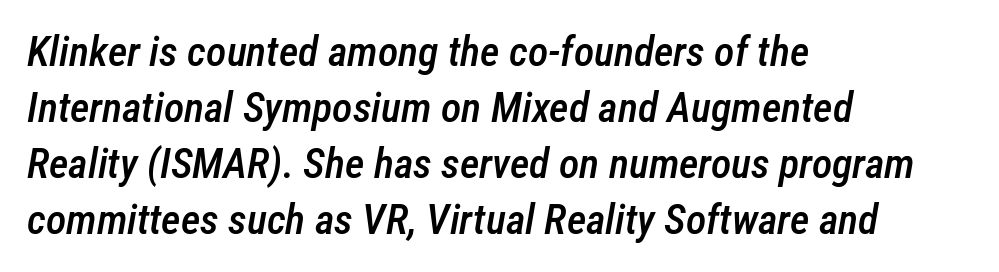
Has an underline been added? It has not. Heft: intermediate — a semibold. The face used here has a pronounced slope to its letters. The passage shown stacks its lines at a standard gap.
